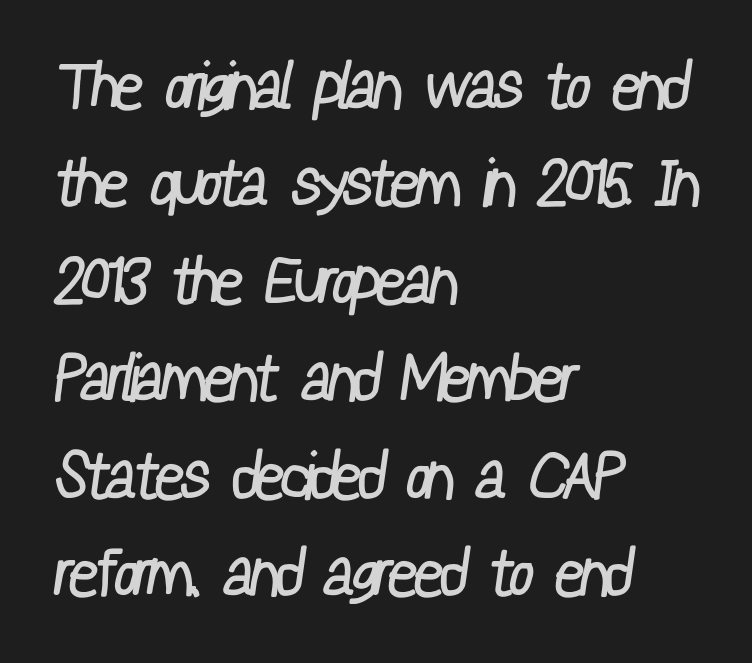
The image shows 65 px regular-weight, condensed sans-serif type; set left-aligned, normal line spacing (1.5x), normal letter spacing, not underlined; low stroke contrast and a medium x-height.
